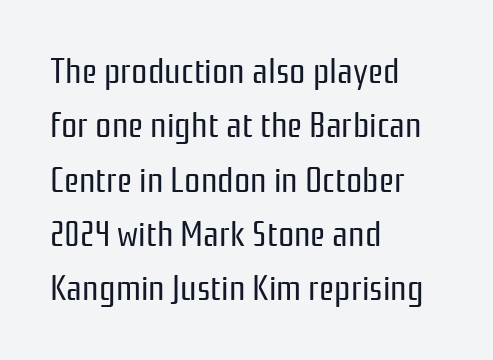
The image shows 36 px regular-weight, condensed sans-serif type, upright; set left-aligned, normal line spacing (1.51x), normal letter spacing, not underlined; low stroke contrast and a medium x-height.
